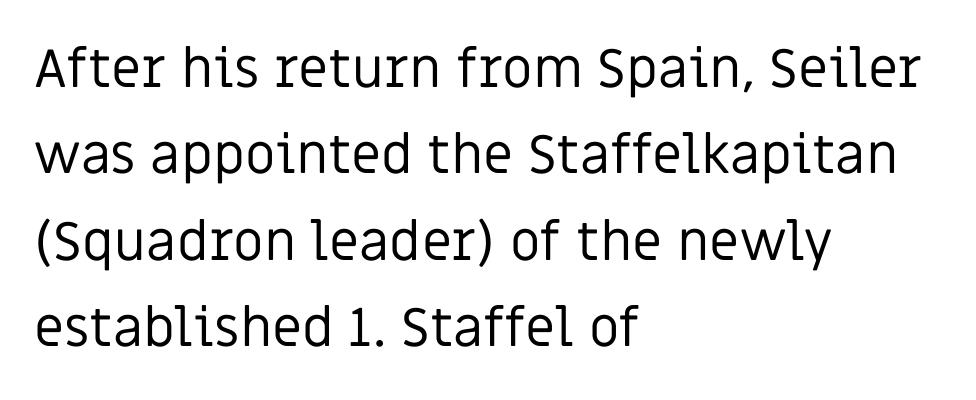
Is this a fixed-width face? No — the glyphs have proportional, varying widths. Only glyphs here, with clear space below each row. It's the straight-up-and-down kind of type. Honestly, the row spacing looks completely unremarkable. This rendering uses left alignment, leaving the right contour irregular. Characters follow at the spacing the type designer built in.
